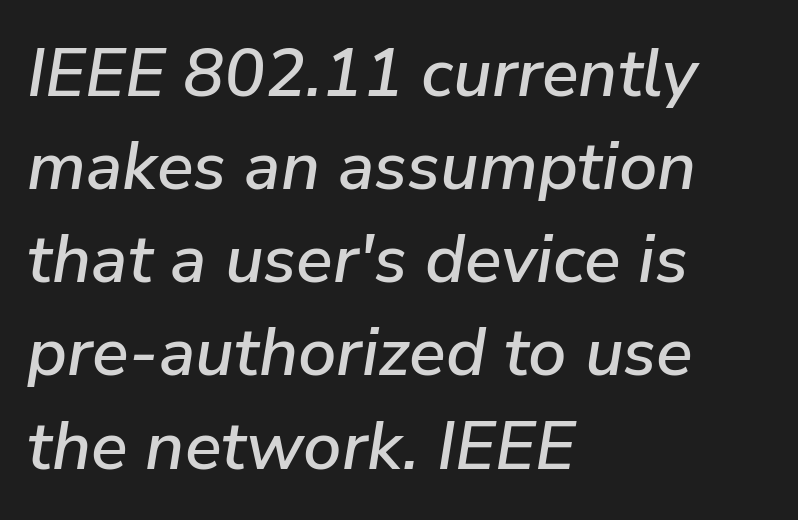
The image shows 68 px text type, italic (leaning right); set left-aligned, normal line spacing (1.37x), normal letter spacing, not underlined; low stroke contrast and a medium x-height.
